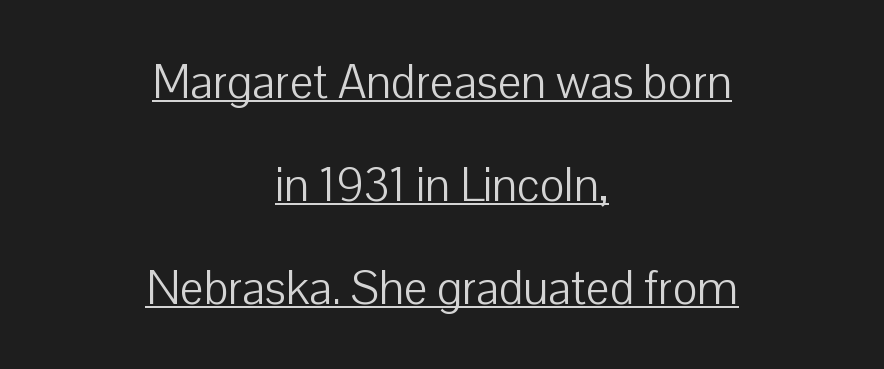
Each line of the rendering has a horizontal stroke beneath the glyphs. Short and long lines alike share a common midpoint. The typography opts for an upright posture over an oblique one. You can tell from the bare stems that sans-serif type was used.
